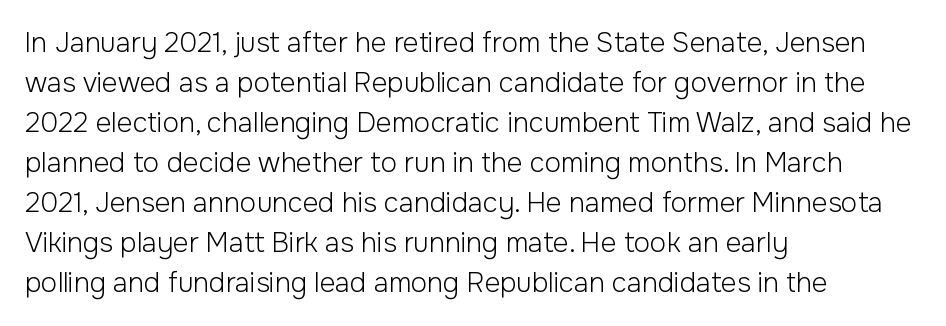
{"italic": "no", "bold": "no", "underline": "no", "align": "left", "line_spacing": "normal", "line_spacing_ratio": 1.48, "letter_spacing": "normal", "letter_spacing_em": 0.0, "glyph_px": 27}
